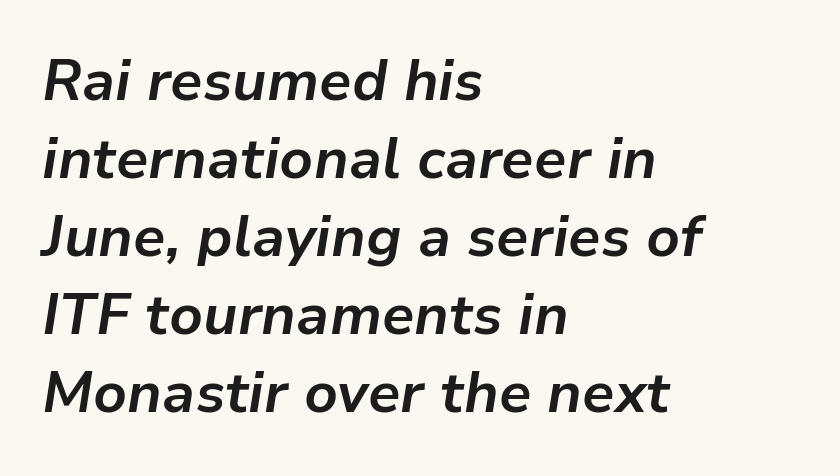
Q: Is the text bold? A: Yes.
Q: Is the text italic (slanted)? A: Yes, it leans right by about 9 degrees.
Q: Is the text underlined? A: No.
Q: How is the paragraph aligned? A: Left-aligned.
Q: Is the spacing between letters normal or unusually wide? A: Normal.
Q: Is the spacing between lines tight, normal or loose? A: Normal.
Q: Width (condensed, normal, or wide)? A: Normal.
Q: Stroke contrast? A: Low.
Q: x-height? A: Medium.
Q: Monospaced? A: No.
